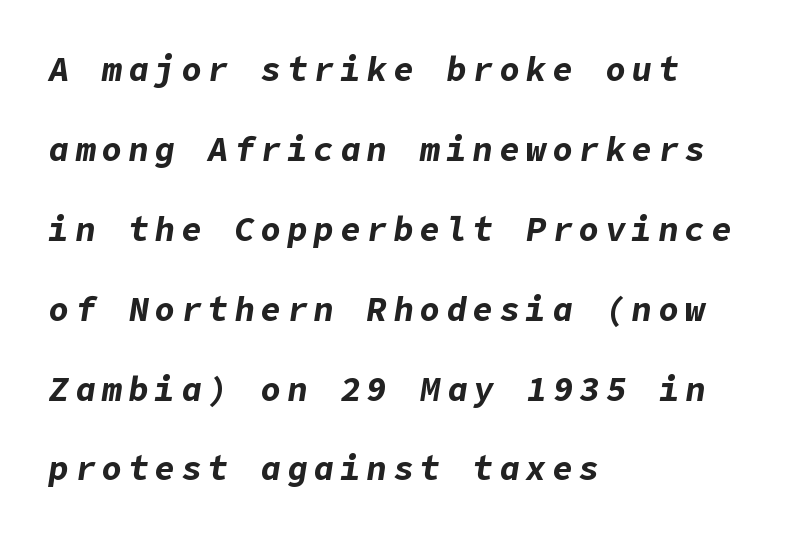
The image shows 34 px bold type, italic (leaning right); set left-aligned, loose line spacing (2.35x), not underlined; low stroke contrast and a medium x-height.
